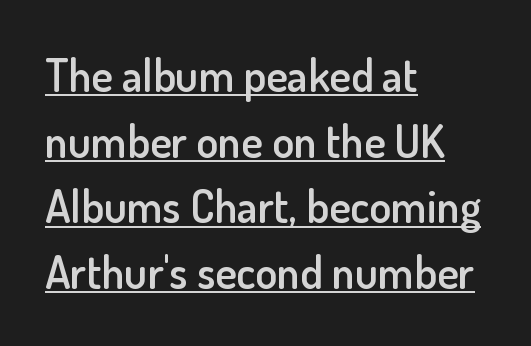
{"serif": "no", "italic": "no", "bold": "semi", "weight": "semibold", "width": "normal", "stroke_contrast": "low", "x_height": "small", "monospaced": "no", "underline": "yes", "align": "left", "line_spacing": "normal", "line_spacing_ratio": 1.46, "letter_spacing": "normal", "letter_spacing_em": 0.0, "glyph_px": 45}
